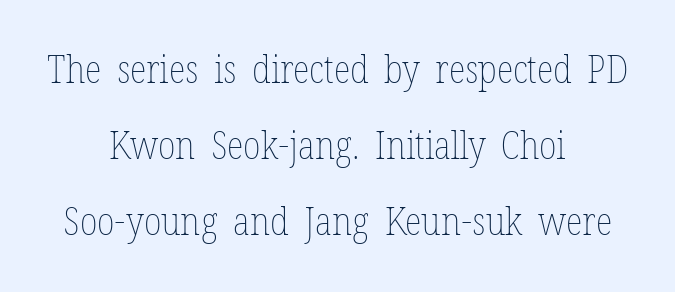
Caption: face not bold, strokes unweighted. The passage is arranged like a title page — every line centered. This sample has the flowing, uneven cadence of proportional lettering. In terms of posture, this sample is upright.
